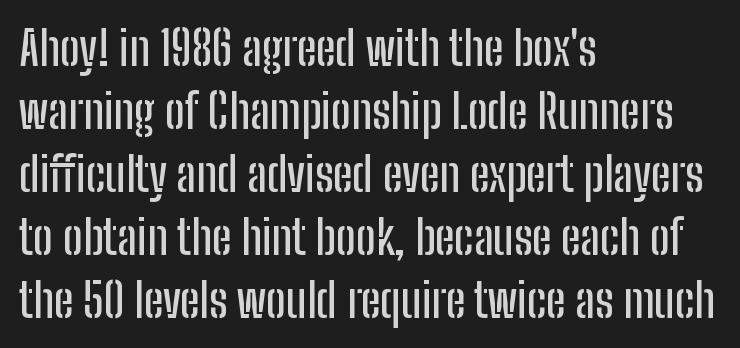
Q: Is the text italic (slanted)? A: No, it is upright.
Q: Is the typeface a serif or a sans-serif typeface? A: Sans-serif.
Q: Is the text underlined? A: No.
Q: How is the paragraph aligned? A: Left-aligned.
Q: Is the spacing between letters normal or unusually wide? A: Normal.
Q: Is the spacing between lines tight, normal or loose? A: Normal.
Q: Width (condensed, normal, or wide)? A: Condensed.
Q: Stroke contrast? A: Low.
Q: x-height? A: Medium.
Q: Monospaced? A: No.
